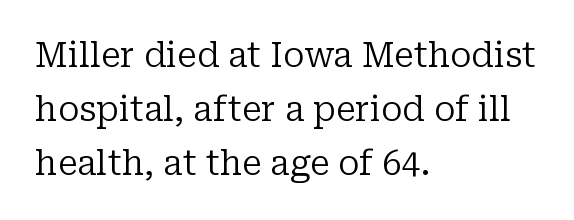
{"serif": "yes", "italic": "no", "bold": "no", "weight": "regular", "width": "normal", "stroke_contrast": "low", "x_height": "medium", "monospaced": "no", "underline": "no", "align": "left", "line_spacing": "normal", "line_spacing_ratio": 1.59, "letter_spacing": "normal", "letter_spacing_em": 0.0, "glyph_px": 34}
